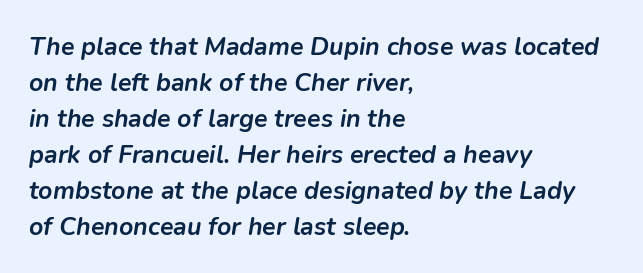
Honestly, the letter spacing is just normal — you wouldn't notice it. A bare baseline throughout the passage. Students, this is bold: see how much ink each stroke carries. Horizontally, the lines are justified to the leading edge only. A normal amount of white space separates one row of letters from the next.
